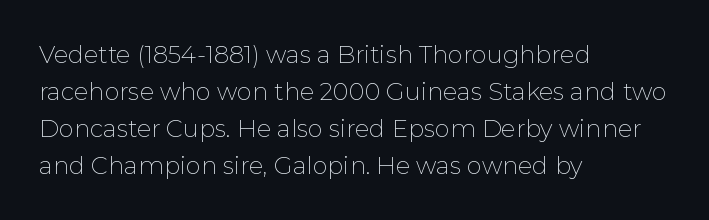
{"italic": "no", "bold": "no", "underline": "no", "align": "left", "line_spacing": "normal", "line_spacing_ratio": 1.54, "letter_spacing": "normal", "letter_spacing_em": 0.0, "glyph_px": 24}
